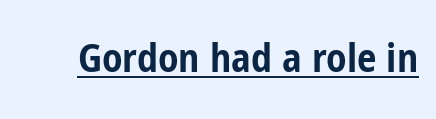
A rule runs beneath these lines of type. A typesetter would call this proportional, since set widths differ per character. Unlike a traditional serif, this face leaves its strokes unadorned. This is the regular roman posture of the typeface.
